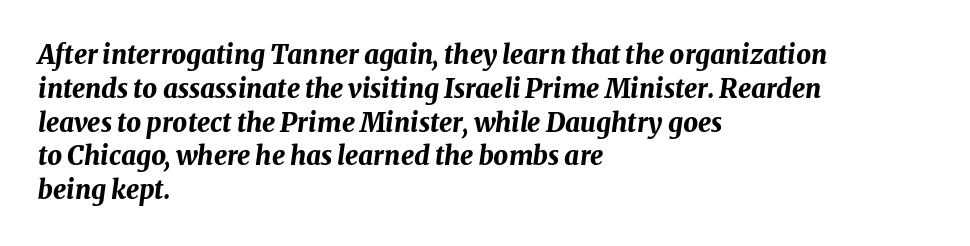
The image shows 26 px bold type, italic (leaning right); set left-aligned, normal line spacing (1.3x), normal letter spacing, not underlined.
